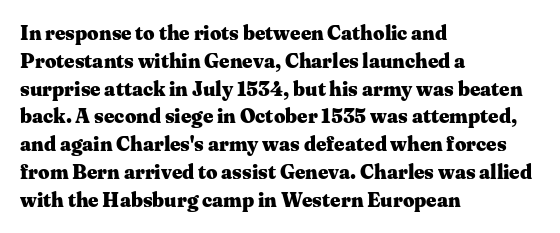
Is there any slant? The stems are plumb. Notice how thick the strokes are: this is what a full bold looks like. The vertical gap from one line to the next is medium. Leftover space on each line is placed entirely after the last word. The zone under the glyphs is completely vacant.
